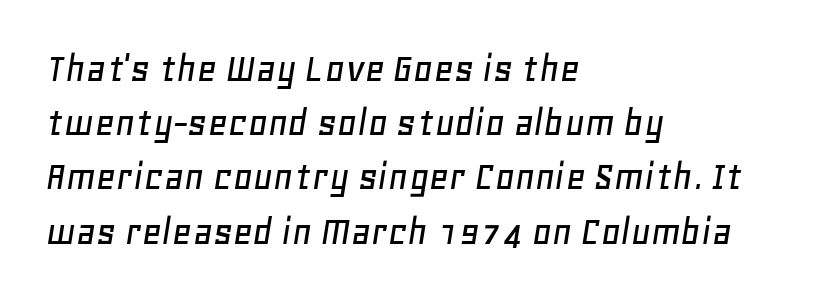
{"italic": "yes", "lean": "right", "slant_degrees": 11, "width": "normal", "stroke_contrast": "low", "x_height": "large", "monospaced": "no", "underline": "no", "align": "left", "line_spacing": "normal", "line_spacing_ratio": 1.26, "letter_spacing": "normal", "letter_spacing_em": 0.0, "glyph_px": 43}
